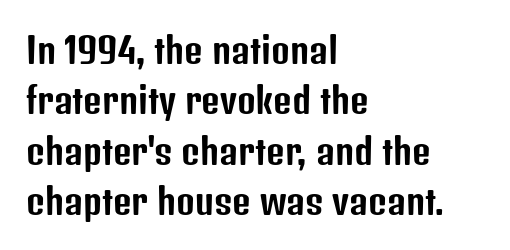
The image shows 36 px condensed sans-serif type, upright; set left-aligned, normal line spacing (1.4x), normal letter spacing, not underlined; low stroke contrast and a medium x-height.
